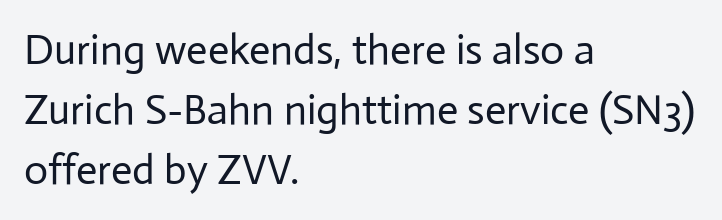
The image shows 42 px regular-weight sans-serif type, upright; set left-aligned, normal line spacing (1.43x), normal letter spacing, not underlined; low stroke contrast and a medium x-height.
